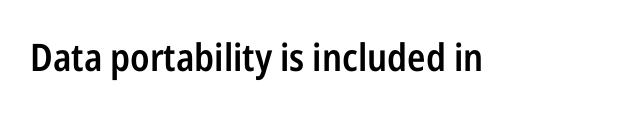
The image shows 38 px semibold, condensed sans-serif type, upright; set normal letter spacing, not underlined; low stroke contrast and a medium x-height.
